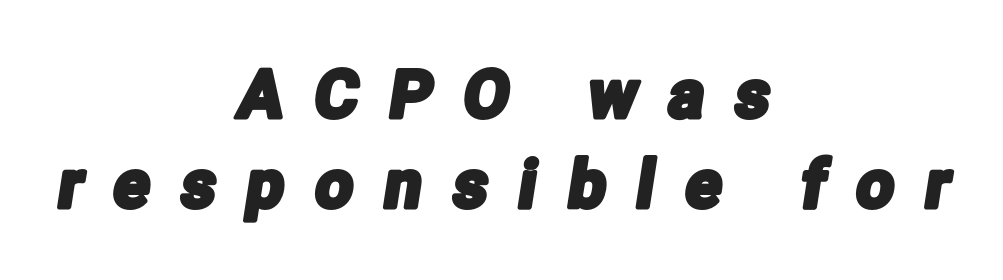
Q: Is the typeface a serif or a sans-serif typeface? A: Sans-serif.
Q: Is the text underlined? A: No.
Q: How is the paragraph aligned? A: Centered.
Q: Is the spacing between letters normal or unusually wide? A: Unusually wide.
Q: Is the spacing between lines tight, normal or loose? A: Normal.
Q: Width (condensed, normal, or wide)? A: Condensed.
Q: Stroke contrast? A: Low.
Q: x-height? A: Medium.
Q: Monospaced? A: No.
